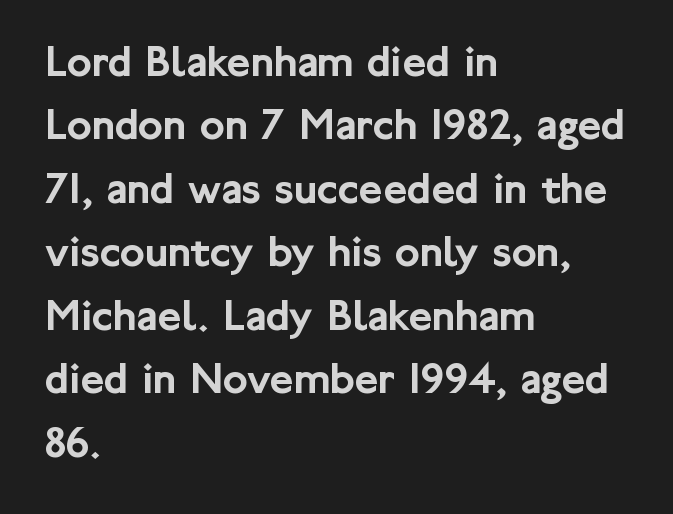
{"serif": "no", "italic": "no", "width": "normal", "stroke_contrast": "low", "x_height": "medium", "monospaced": "no", "underline": "no", "align": "left", "line_spacing": "normal", "line_spacing_ratio": 1.38, "letter_spacing": "normal", "letter_spacing_em": 0.0, "glyph_px": 46}
